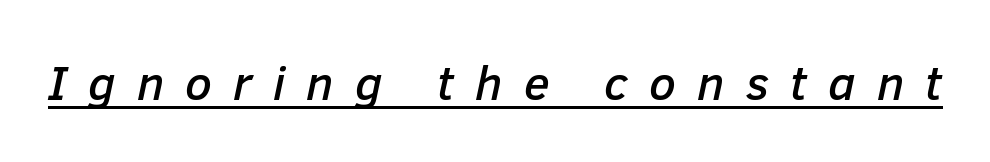
{"italic": "yes", "lean": "right", "slant_degrees": 12, "width": "normal", "stroke_contrast": "low", "x_height": "medium", "monospaced": "no", "underline": "yes", "letter_spacing": "wide", "letter_spacing_em": 0.44, "glyph_px": 48}
